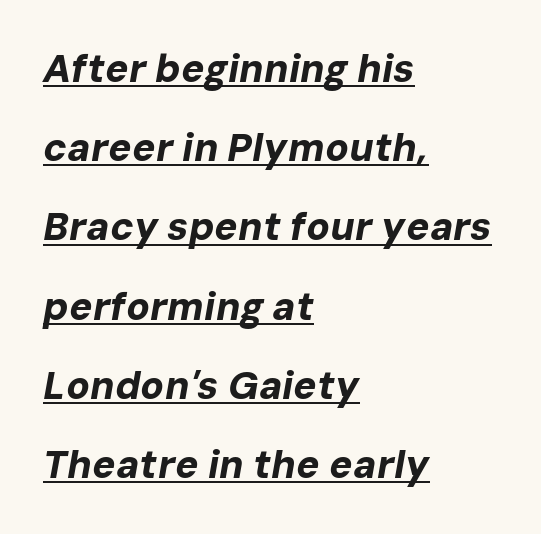
The rendering uses natural spacing where letterforms have individual widths. Quick note: underline on. Compared with typical body copy, the letter spacing here is the same. The lines are quadded left. The lines are spread far apart with generous leading.
